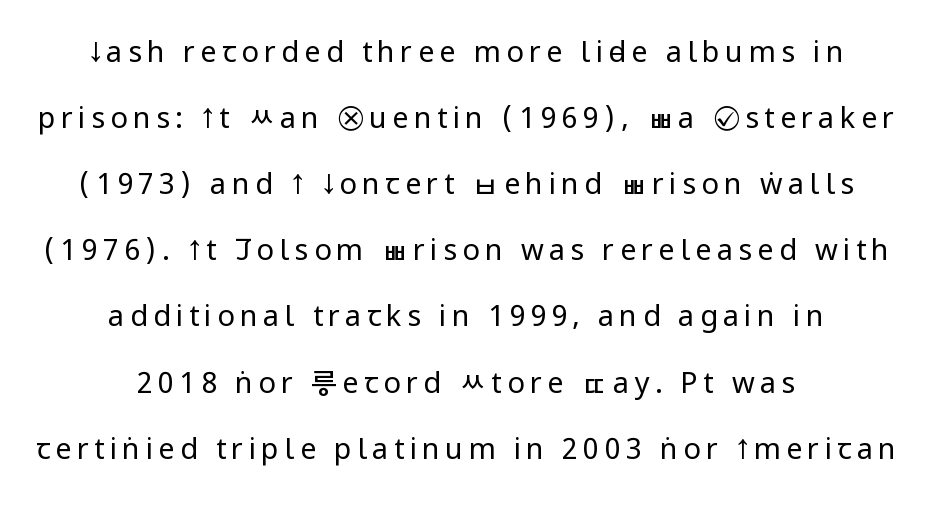
To sum up the face: it is a sans, with no serifs. A typesetter would call this leading open, well beyond the default. The letters look calm and open, with moderate or lighter stems. Clear beneath every line of the passage.
